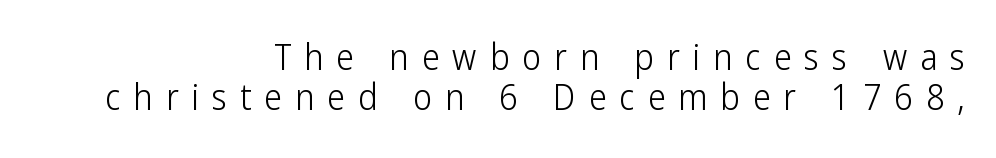
The image shows 36 px light, condensed sans-serif type, upright; set right-aligned, tight line spacing (1.11x), unusually wide letter spacing (+0.36 em), not underlined; low stroke contrast and a medium x-height.
